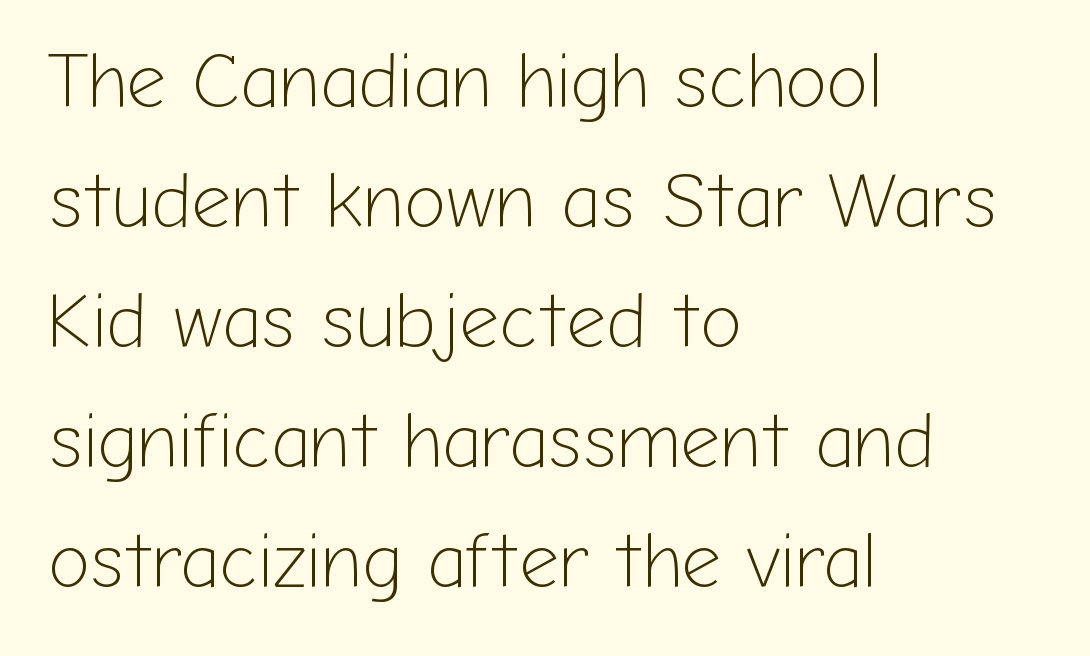
{"serif": "no", "italic": "no", "bold": "no", "weight": "light", "width": "normal", "stroke_contrast": "low", "x_height": "medium", "monospaced": "no", "underline": "no", "align": "left", "line_spacing": "normal", "line_spacing_ratio": 1.54, "letter_spacing": "normal", "letter_spacing_em": 0.0, "glyph_px": 78}
